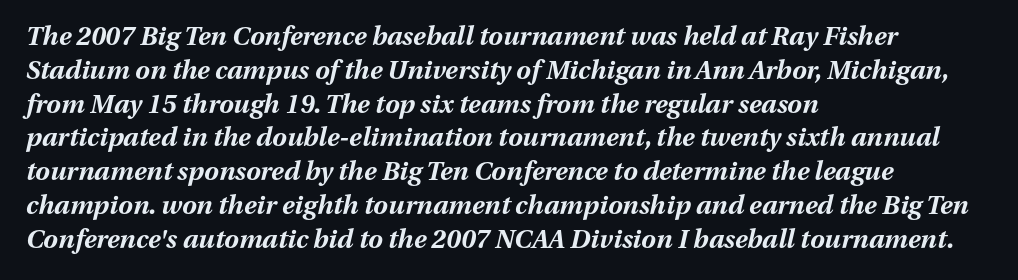
The face used here has the dense, thick strokes of a bold. Line starts are locked; line ends wander. These lines keep a tight, regular rhythm from letter to letter. The string is rendered with underlining switched off.
